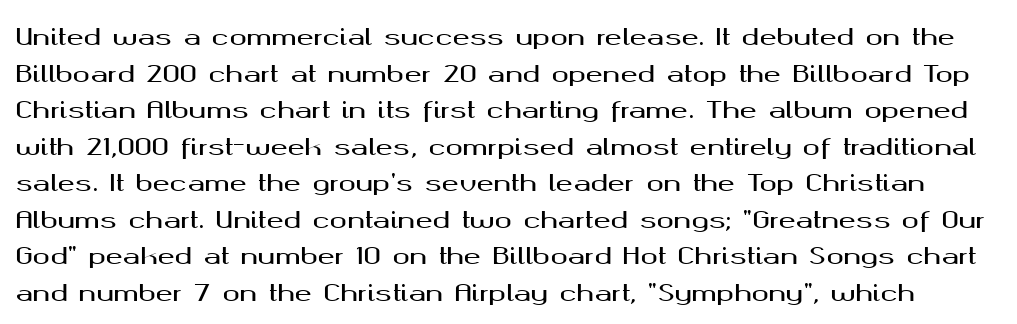
Any mark beneath the type? The region is blank. Summary of vertical rhythm: regular, with standard interline spacing. No italicization has been applied; the sample stays upright. This sample uses plain, unmodified letter spacing.
